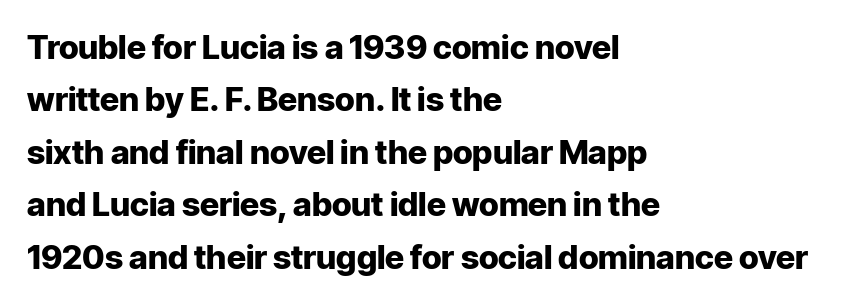
Which margin do the lines hug? The left one — the right edge is uneven. One glance says typical: line gaps are just what's usual. What weight is shown? A full bold with thick strokes. The typeface chosen for these lines omits serifs. This is roman type, the default non-slanted kind. Default kerning and tracking; the words read as compact shapes.
